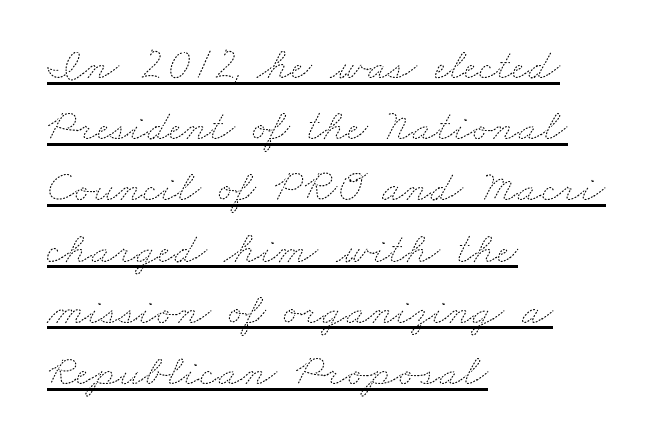
{"bold": "no", "weight": "thin", "width": "wide", "stroke_contrast": "medium", "x_height": "small", "monospaced": "no", "underline": "yes", "align": "left", "line_spacing": "normal", "line_spacing_ratio": 1.36, "letter_spacing": "normal", "letter_spacing_em": 0.0, "glyph_px": 45}
